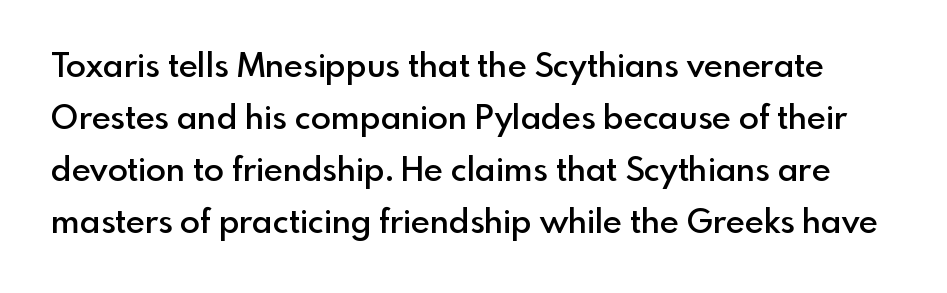
{"serif": "no", "italic": "no", "bold": "semi", "weight": "semibold", "width": "normal", "x_height": "small", "monospaced": "no", "underline": "no", "line_spacing": "normal", "line_spacing_ratio": 1.58, "letter_spacing": "normal", "letter_spacing_em": 0.0, "glyph_px": 33}
